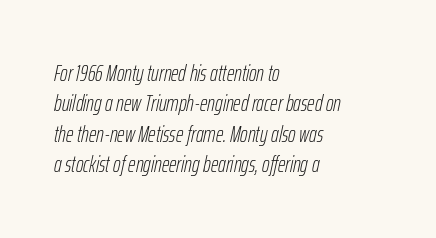
Q: Is the text bold? A: No.
Q: Is the text italic (slanted)? A: Yes, it leans right by about 12 degrees.
Q: Is the text underlined? A: No.
Q: How is the paragraph aligned? A: Left-aligned.
Q: Is the spacing between letters normal or unusually wide? A: Normal.
Q: Is the spacing between lines tight, normal or loose? A: Normal.
